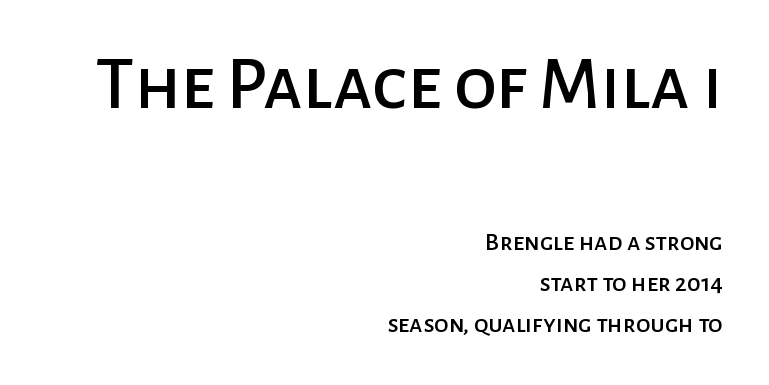
The image shows 77 px sans-serif type, upright; set right-aligned, normal line spacing (1.58x), normal letter spacing, not underlined; the first (top) block is 2.96x larger; low stroke contrast and a medium x-height.
